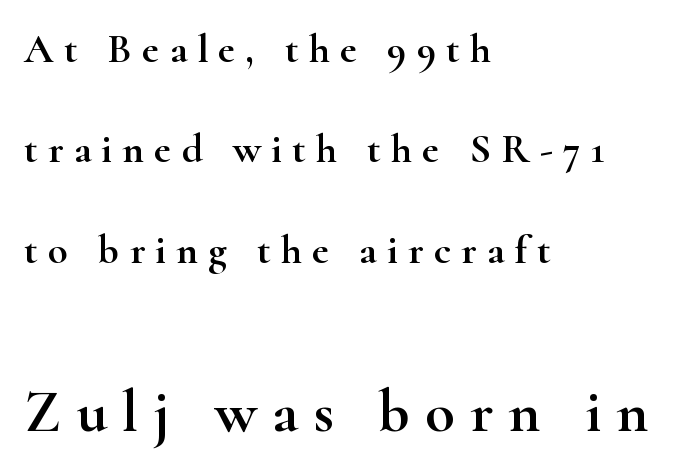
Q: Is the text italic (slanted)? A: No, it is upright.
Q: Is the typeface a serif or a sans-serif typeface? A: Serif.
Q: Is the text underlined? A: No.
Q: How is the paragraph aligned? A: Left-aligned.
Q: Is the spacing between letters normal or unusually wide? A: Unusually wide.
Q: Is the spacing between lines tight, normal or loose? A: Loose.
Q: Which block of text is set in a larger size, the first (top) or the second (bottom)? A: The second (bottom) one.
Q: Width (condensed, normal, or wide)? A: Wide.
Q: Stroke contrast? A: High.
Q: x-height? A: Small.
Q: Monospaced? A: No.
